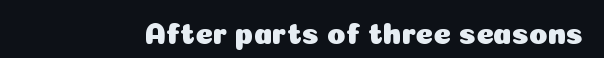
The image shows 30 px sans-serif type, upright; set normal letter spacing, not underlined; low stroke contrast and a medium x-height.
